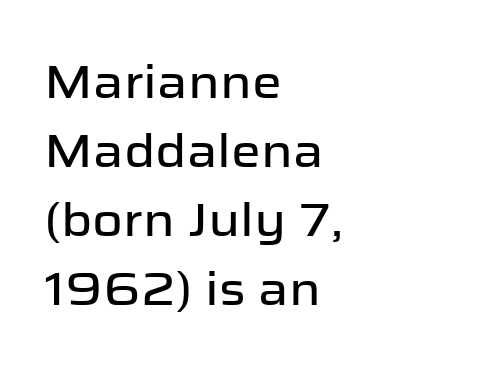
Reading down the block, your eye returns to a fixed left position each line. Descenders hang freely into open space. Compared with typical paragraphs, the rows here are spaced about the same. Do the characters align in a grid? No, the font is proportional.
